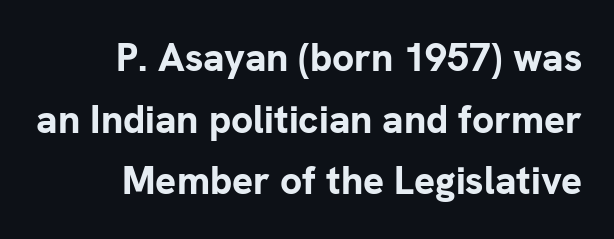
The image shows 39 px bold sans-serif type, upright; set right-aligned, normal line spacing (1.58x), normal letter spacing, not underlined; low stroke contrast and a medium x-height.
